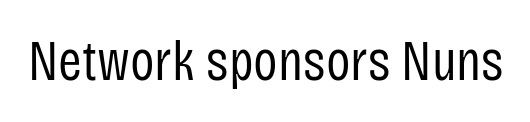
{"serif": "no", "italic": "no", "bold": "no", "weight": "regular", "width": "condensed", "stroke_contrast": "low", "x_height": "large", "monospaced": "no", "underline": "no", "letter_spacing": "normal", "letter_spacing_em": 0.0, "glyph_px": 57}
